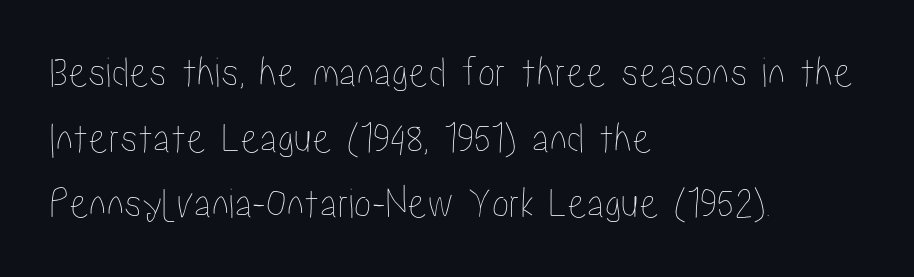
Unmarked baselines from the first word to the last. This block has exactly the height ordinary leading produces. Visually the block forms a straight wall on the left and a jagged coastline on the right. Observe the ordinary spacing: letters are neighbours, not strangers. These lines are rendered in a variable-pitch font.
